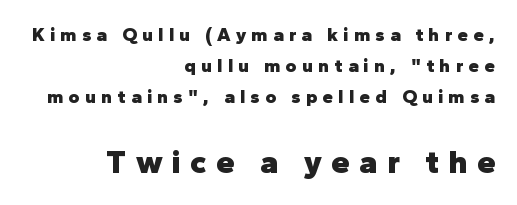
The image shows 33 px heavy sans-serif type, upright; set right-aligned, normal line spacing (1.63x), unusually wide letter spacing (+0.28 em), not underlined; the second (bottom) block is 1.74x larger; low stroke contrast and a medium x-height.
